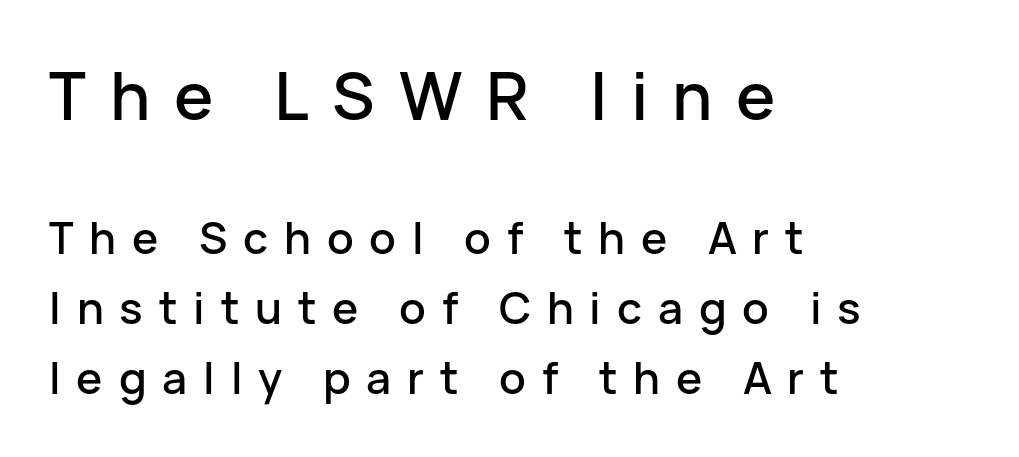
The image shows 66 px sans-serif type, upright; set left-aligned, normal line spacing (1.59x), unusually wide letter spacing (+0.36 em), not underlined; the first (top) block is 1.5x larger; low stroke contrast and a medium x-height.
